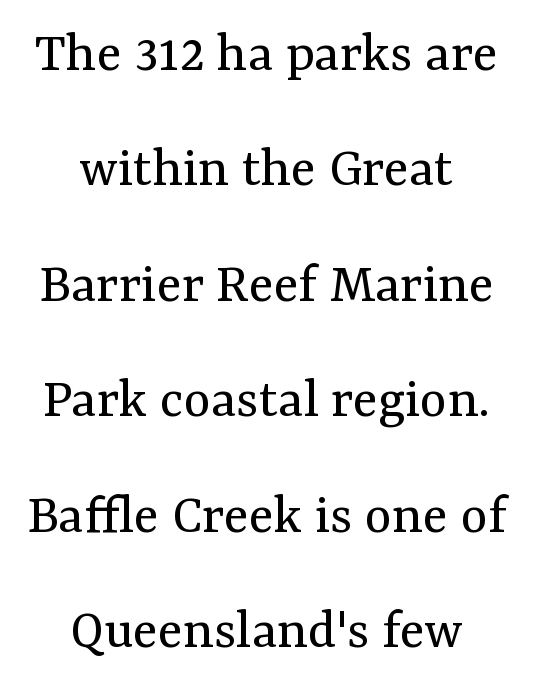
The image shows 58 px regular-weight serif type, upright; set centered, loose line spacing (1.99x), normal letter spacing, not underlined; medium stroke contrast and a medium x-height.
